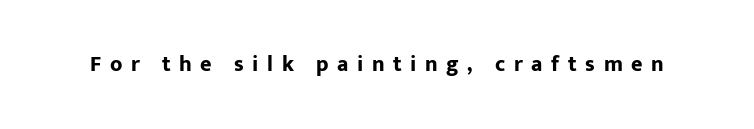
The image shows 22 px bold type, upright; set unusually wide letter spacing (+0.39 em), not underlined.
